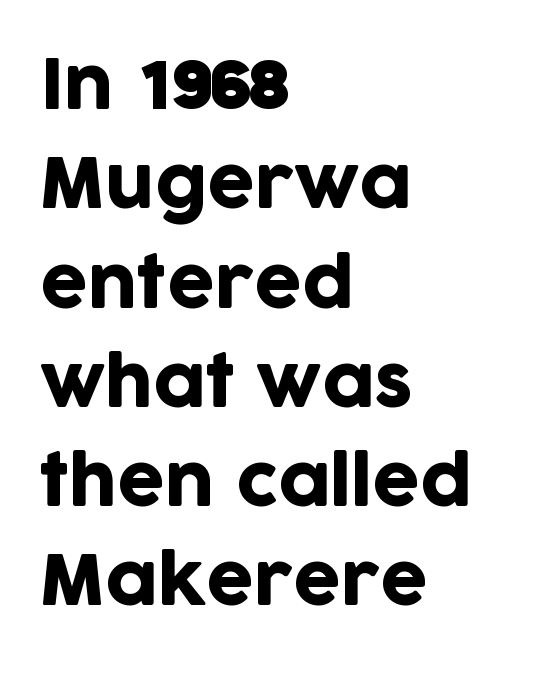
{"serif": "no", "italic": "no", "width": "normal", "stroke_contrast": "low", "x_height": "large", "monospaced": "no", "underline": "no", "align": "left", "line_spacing": "normal", "line_spacing_ratio": 1.46, "letter_spacing": "normal", "letter_spacing_em": 0.0, "glyph_px": 68}
